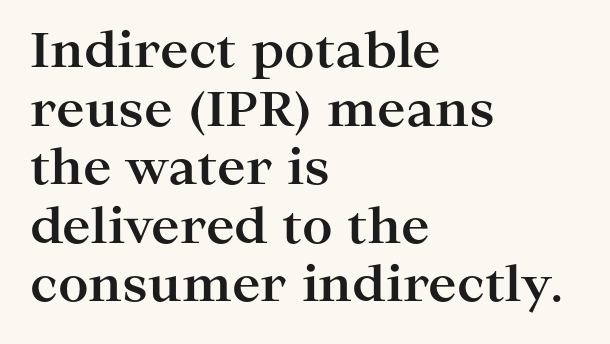
The image shows 48 px bold, wide serif type, upright; set left-aligned, line spacing 1.22x, normal letter spacing, not underlined; high stroke contrast and a medium x-height.
